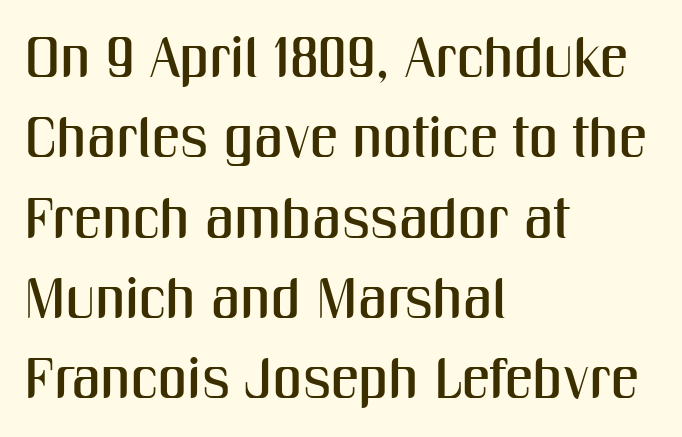
The image shows 57 px condensed sans-serif type, upright; set left-aligned, normal line spacing (1.41x), normal letter spacing, not underlined; medium stroke contrast and a medium x-height.
